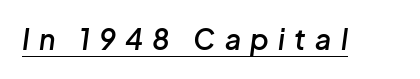
Quick note: underline on. There is plenty of visible air inserted between adjacent glyphs. This is oblique type, the kind used for emphasis or titles. Each letter keeps its own natural width here, so spacing adapts to shape.
